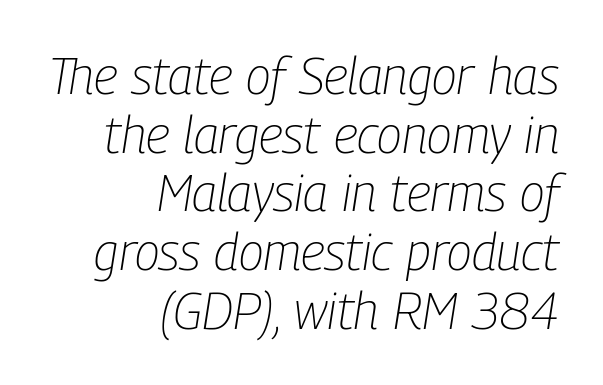
The image shows 51 px light, condensed type, italic (leaning right); set right-aligned, tight line spacing (1.15x), normal letter spacing, not underlined; low stroke contrast and a medium x-height.
